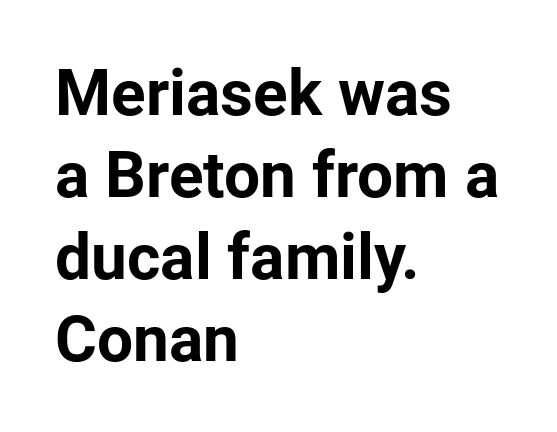
Q: Is the text bold? A: Yes.
Q: Is the text italic (slanted)? A: No, it is upright.
Q: Is the typeface a serif or a sans-serif typeface? A: Sans-serif.
Q: Is the text underlined? A: No.
Q: How is the paragraph aligned? A: Left-aligned.
Q: Is the spacing between letters normal or unusually wide? A: Normal.
Q: Is the spacing between lines tight, normal or loose? A: Normal.
Q: Width (condensed, normal, or wide)? A: Normal.
Q: Stroke contrast? A: Low.
Q: x-height? A: Medium.
Q: Monospaced? A: No.
